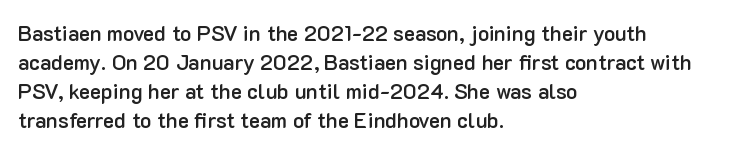
Q: Is the text bold? A: Semi-bold.
Q: Is the text italic (slanted)? A: No, it is upright.
Q: Is the text underlined? A: No.
Q: How is the paragraph aligned? A: Left-aligned.
Q: Is the spacing between letters normal or unusually wide? A: Normal.
Q: Is the spacing between lines tight, normal or loose? A: Normal.
